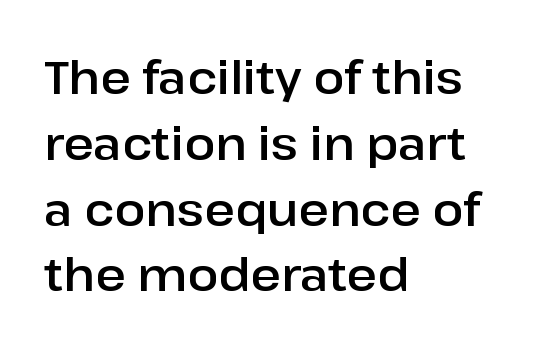
{"serif": "no", "italic": "no", "width": "normal", "stroke_contrast": "low", "x_height": "medium", "monospaced": "no", "underline": "no", "align": "left", "line_spacing": "normal", "line_spacing_ratio": 1.43, "letter_spacing": "normal", "letter_spacing_em": 0.0, "glyph_px": 46}
